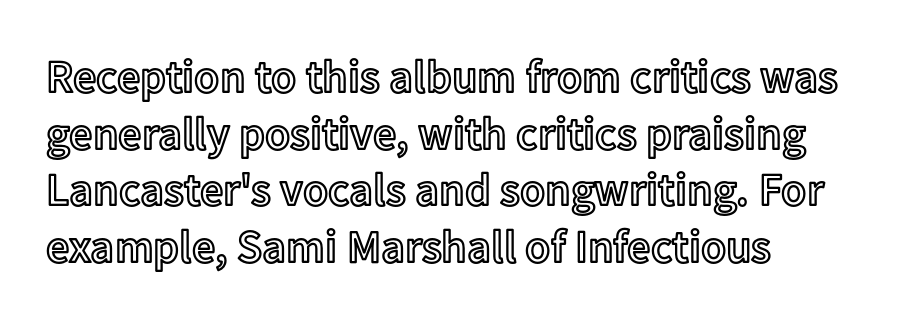
The image shows 46 px text type, upright; set left-aligned, line spacing 1.23x, normal letter spacing, not underlined; a medium x-height.
